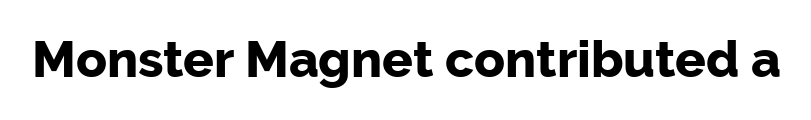
Q: Is the text bold? A: Yes.
Q: Is the text italic (slanted)? A: No, it is upright.
Q: Is the typeface a serif or a sans-serif typeface? A: Sans-serif.
Q: Is the text underlined? A: No.
Q: Is the spacing between letters normal or unusually wide? A: Normal.
Q: Width (condensed, normal, or wide)? A: Normal.
Q: Stroke contrast? A: Low.
Q: x-height? A: Medium.
Q: Monospaced? A: No.
